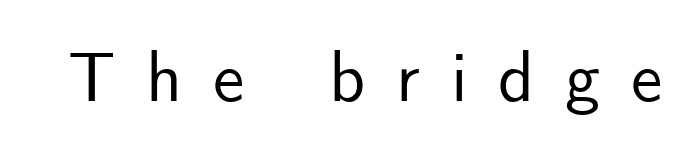
You can tell it's not italic because the verticals are truly vertical. Clear beneath every line of the passage. A typesetter would call this heavily tracked-out type. The passage shown is typed in a proportional face where columns would drift.
